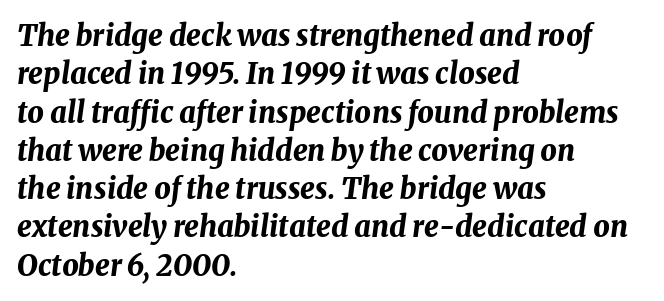
The image shows 29 px bold type, italic (leaning right); set left-aligned, normal line spacing (1.32x), normal letter spacing, not underlined; medium stroke contrast and a medium x-height.
